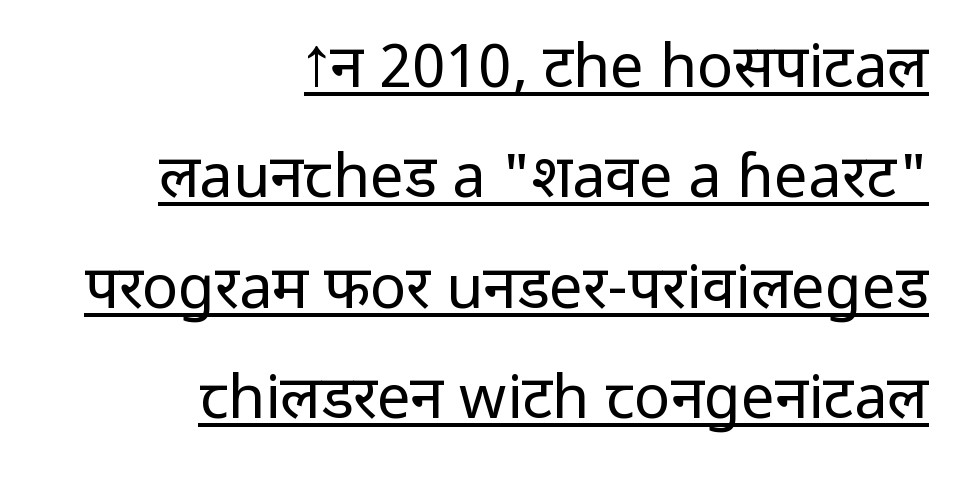
The image shows 60 px regular-weight sans-serif type, upright; set right-aligned, line spacing 1.84x, normal letter spacing, underlined; low stroke contrast and a medium x-height.
